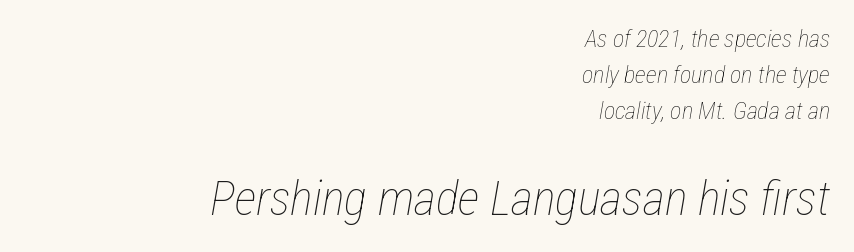
{"italic": "yes", "lean": "right", "slant_degrees": 12, "bold": "no", "weight": "thin", "width": "condensed", "stroke_contrast": "low", "x_height": "medium", "monospaced": "no", "underline": "no", "align": "right", "line_spacing": "normal", "line_spacing_ratio": 1.5, "letter_spacing": "normal", "letter_spacing_em": 0.0, "larger_block": "second", "size_ratio": 2.0, "glyph_px": 48}
